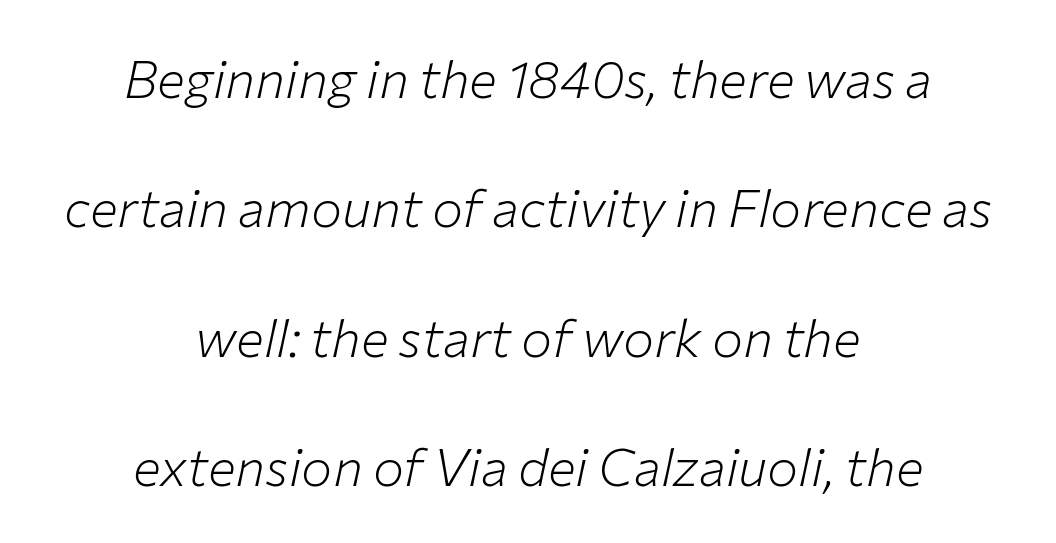
Q: Is the text bold? A: No.
Q: Is the text italic (slanted)? A: Yes, it leans right by about 12 degrees.
Q: Is the text underlined? A: No.
Q: How is the paragraph aligned? A: Centered.
Q: Is the spacing between letters normal or unusually wide? A: Normal.
Q: Is the spacing between lines tight, normal or loose? A: Loose.
Q: Width (condensed, normal, or wide)? A: Normal.
Q: Stroke contrast? A: Low.
Q: x-height? A: Medium.
Q: Monospaced? A: No.
